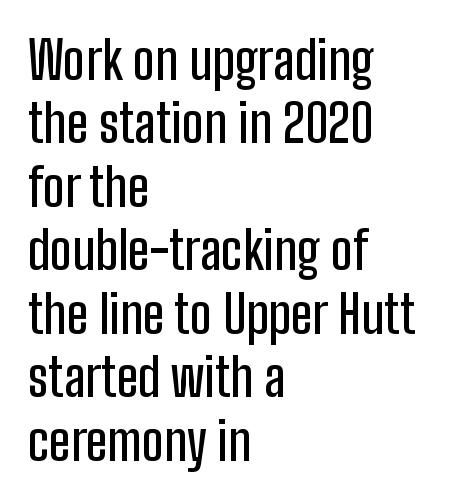
The image shows 52 px condensed sans-serif type, upright; set left-aligned, line spacing 1.22x, normal letter spacing, not underlined; low stroke contrast and a medium x-height.
